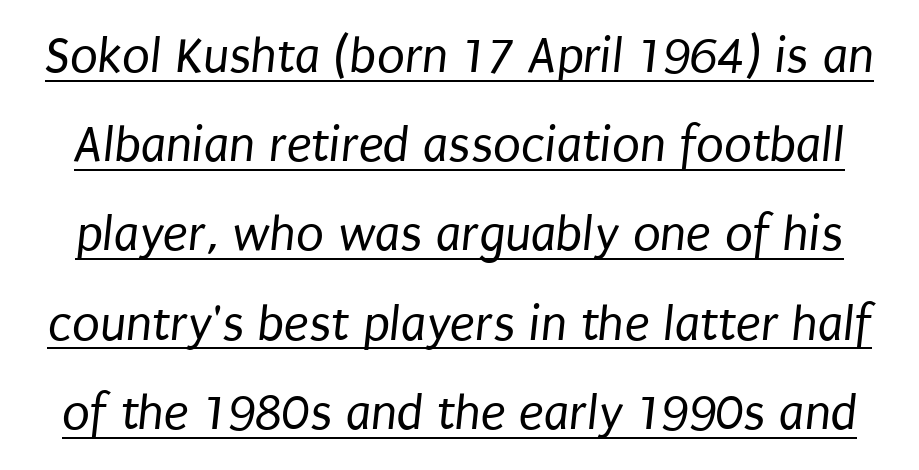
Q: Is the text bold? A: No.
Q: Is the typeface a serif or a sans-serif typeface? A: Sans-serif.
Q: Is the text underlined? A: Yes.
Q: Is the spacing between letters normal or unusually wide? A: Normal.
Q: Width (condensed, normal, or wide)? A: Condensed.
Q: Stroke contrast? A: Low.
Q: x-height? A: Large.
Q: Monospaced? A: No.
